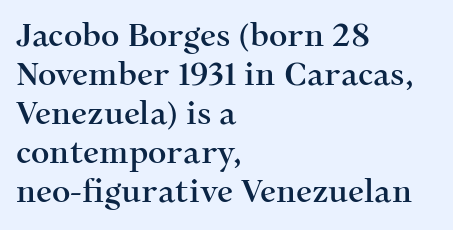
The image shows 32 px serif type, upright; set left-aligned, line spacing 1.22x, normal letter spacing, not underlined; medium stroke contrast and a medium x-height.
